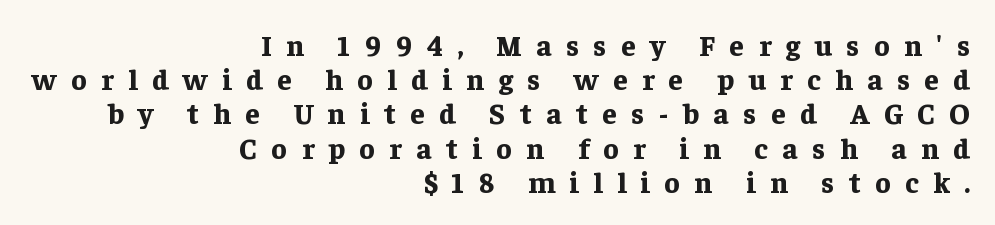
The baseline area is clear. Note the varied advance widths — an 'i' is clearly narrower than an 'm'. Yep, those are serifs on the letters. Posture: straight, roman, zero tilt. The tracking jumps out immediately: characters are airy and widely separated. Emphasis by weight is at full strength: bold.
